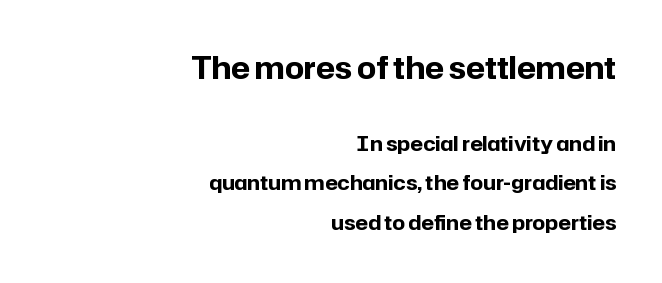
Emphasis by weight is at full strength: bold. The letters carry no serifs — their stems end cleanly without finishing strokes. The face used here is rendered with its standard letterfit. Think of a printed novel: that variable character pitch is what you see here. In this sample the first text group is rendered at the bigger scale. Leading is clearly above the norm, producing a sparse column.
